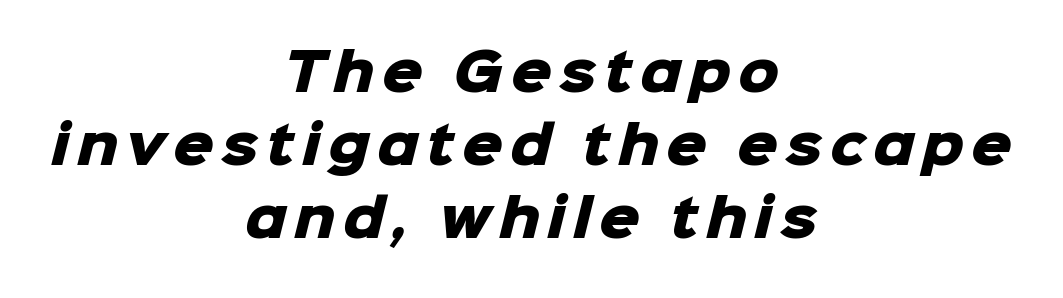
The image shows 51 px heavy sans-serif type; set centered, normal line spacing (1.43x), not underlined; low stroke contrast and a medium x-height.
